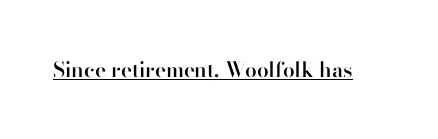
Q: Is the text bold? A: Semi-bold.
Q: Is the text italic (slanted)? A: No, it is upright.
Q: Is the text underlined? A: Yes.
Q: Is the spacing between letters normal or unusually wide? A: Normal.
